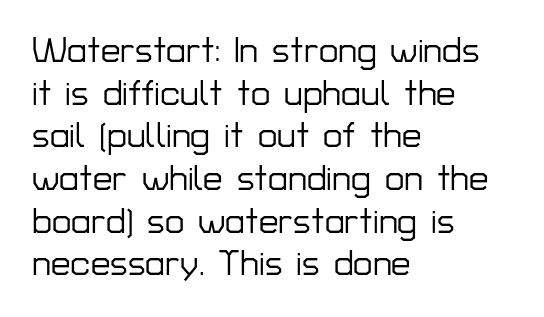
Each letter keeps its own natural width here, so spacing adapts to shape. Notice how the stems are strictly vertical — no italics here. Compared with a centered layout, this one pins lines to the left instead. The string is rendered with underlining switched off.
